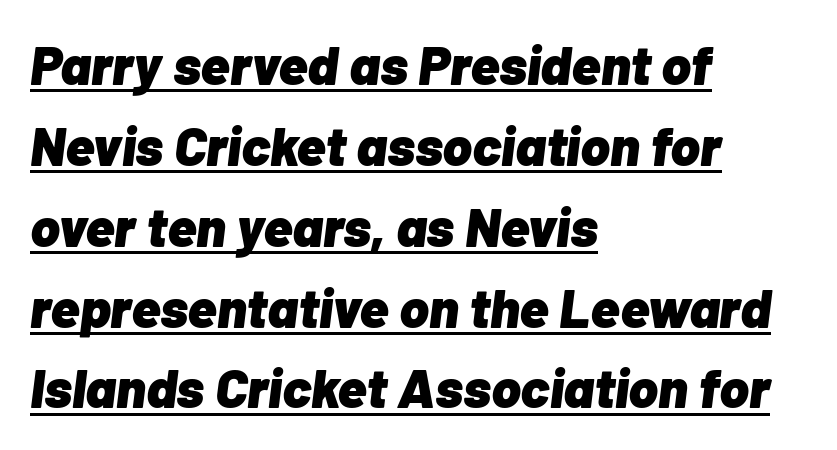
The image shows 55 px heavy type, italic (leaning right); set left-aligned, normal line spacing (1.47x), normal letter spacing, underlined; low stroke contrast and a medium x-height.
